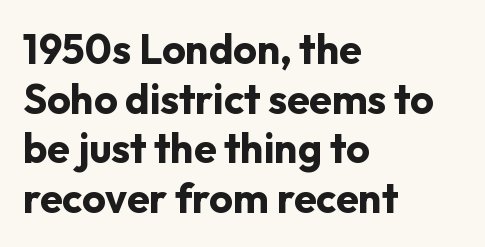
{"serif": "no", "italic": "no", "bold": "yes", "weight": "bold", "width": "normal", "stroke_contrast": "low", "x_height": "medium", "monospaced": "no", "underline": "no", "align": "left", "line_spacing_ratio": 1.21, "letter_spacing": "normal", "letter_spacing_em": 0.0, "glyph_px": 41}
